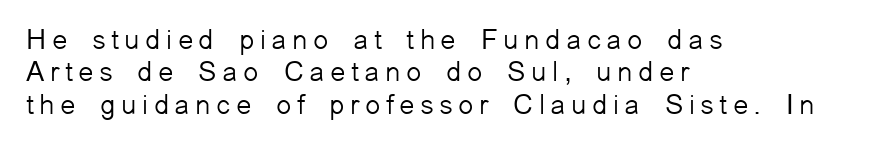
The image shows 28 px light sans-serif type, upright; set left-aligned, line spacing 1.16x, not underlined; low stroke contrast and a medium x-height.
